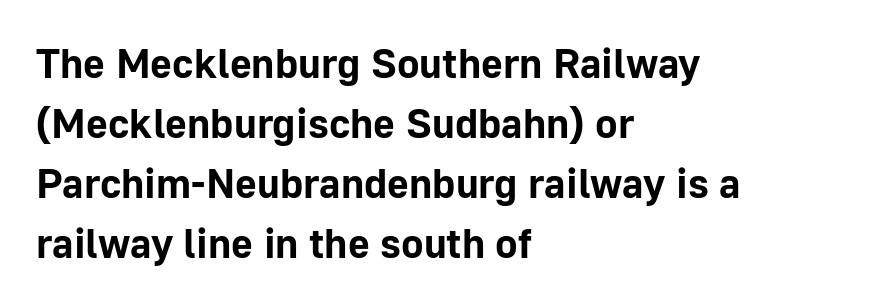
The image shows 42 px bold sans-serif type, upright; set left-aligned, normal line spacing (1.43x), normal letter spacing, not underlined; low stroke contrast and a medium x-height.
